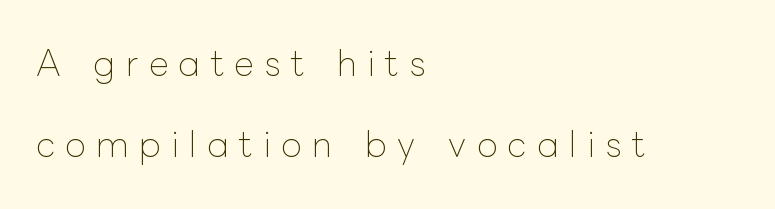
The line-height multiplier appears high, well above default. Character widths vary here, with narrow letters taking less room than wide ones. It's the straight-up-and-down kind of type. No letter is thick-stroked: the sample isn't bold.
